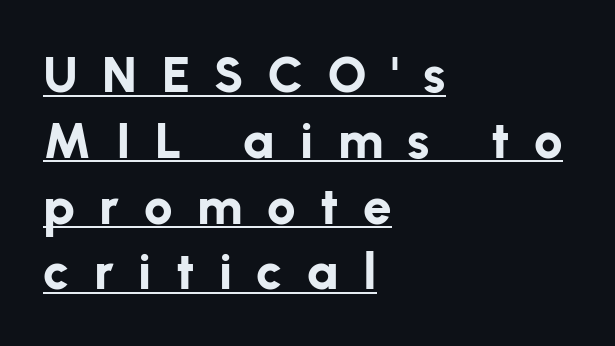
Regular leading. The compositor pushed each line to the left boundary. Each letter keeps its own natural width here, so spacing adapts to shape. A dark, heavy texture on the line: the type is bold.
